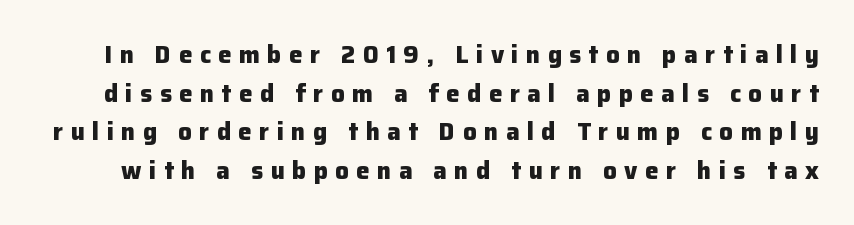
The image shows 24 px bold type, upright; set normal line spacing (1.61x), unusually wide letter spacing (+0.31 em), not underlined.
